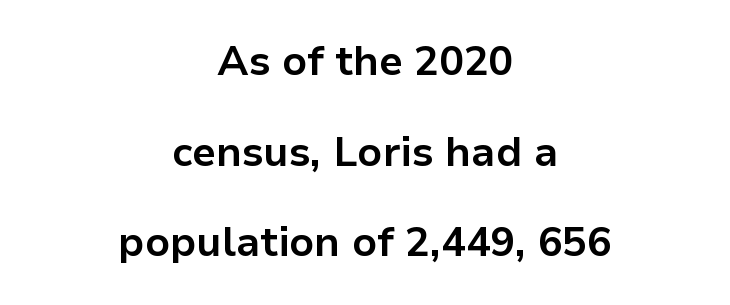
Q: Is the text bold? A: Yes.
Q: Is the text italic (slanted)? A: No, it is upright.
Q: Is the typeface a serif or a sans-serif typeface? A: Sans-serif.
Q: Is the text underlined? A: No.
Q: How is the paragraph aligned? A: Centered.
Q: Is the spacing between letters normal or unusually wide? A: Normal.
Q: Is the spacing between lines tight, normal or loose? A: Loose.
Q: Width (condensed, normal, or wide)? A: Normal.
Q: Stroke contrast? A: Low.
Q: x-height? A: Medium.
Q: Monospaced? A: No.
